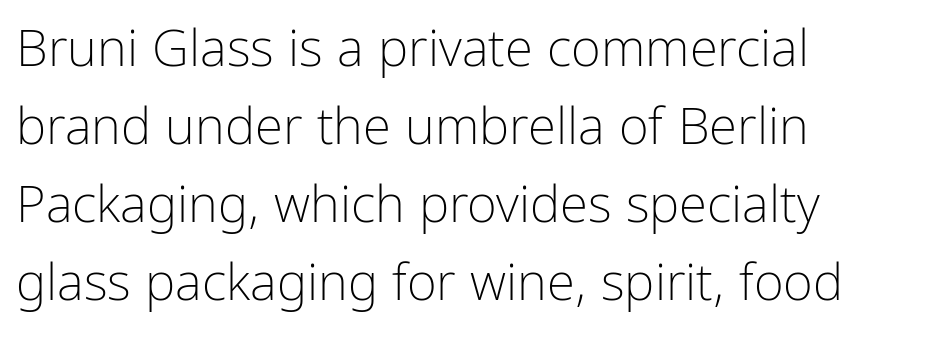
{"serif": "no", "italic": "no", "bold": "no", "weight": "light", "width": "condensed", "stroke_contrast": "low", "x_height": "medium", "monospaced": "no", "underline": "no", "align": "left", "line_spacing": "normal", "line_spacing_ratio": 1.53, "letter_spacing": "normal", "letter_spacing_em": 0.0, "glyph_px": 51}
